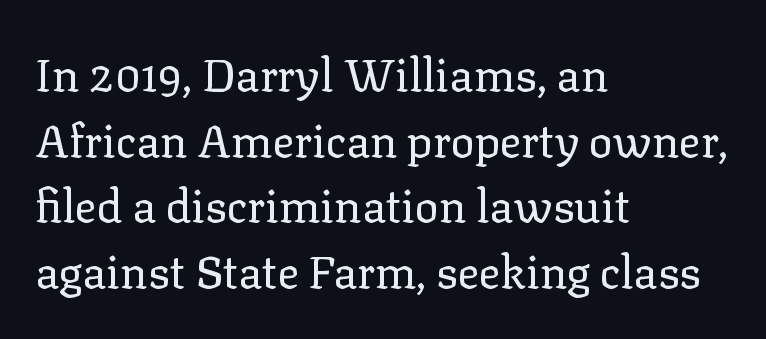
Think of a printed novel: that variable character pitch is what you see here. Style check: upright. Has an underline been added? It has not. This is not heavy type; no bold has been used. Old-style or modern, the face here clearly has serifs. Does the leading feel generous? No, just average.
